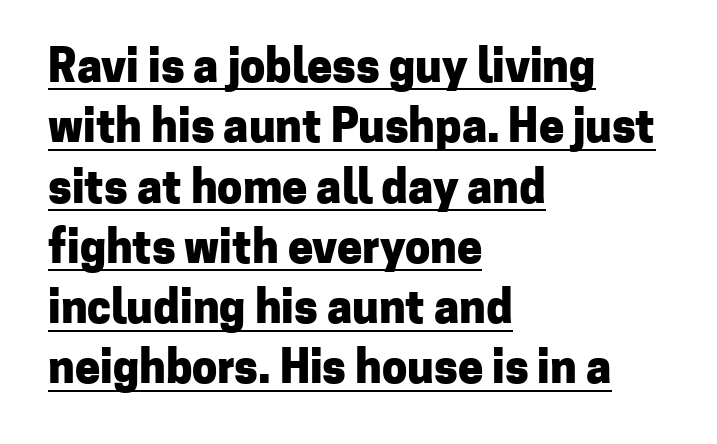
{"serif": "no", "italic": "no", "bold": "yes", "weight": "heavy", "width": "normal", "stroke_contrast": "low", "x_height": "medium", "monospaced": "no", "underline": "yes", "align": "left", "line_spacing": "normal", "line_spacing_ratio": 1.34, "letter_spacing": "normal", "letter_spacing_em": 0.0, "glyph_px": 45}
